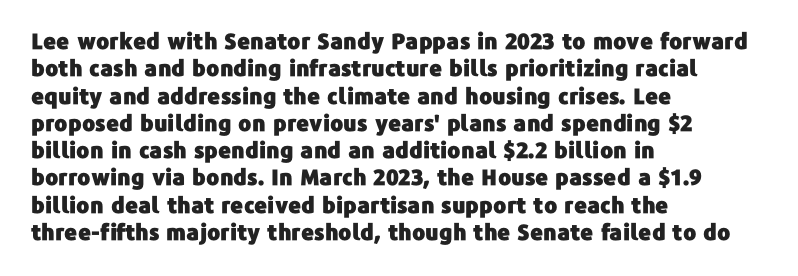
The lines are quadded left. Bare-footed words on every line. Notice how the stems are strictly vertical — no italics here. The gaps between neighbouring characters are ordinary and unremarkable.
